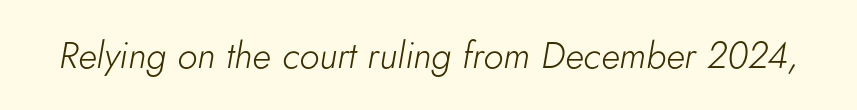
The image shows 37 px light type, italic (leaning right); set normal letter spacing, not underlined; low stroke contrast and a small x-height.
